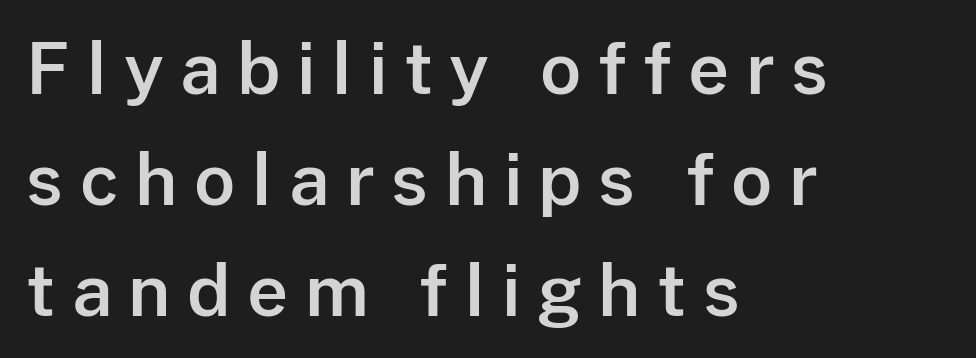
{"serif": "no", "italic": "no", "width": "normal", "stroke_contrast": "low", "x_height": "medium", "monospaced": "no", "underline": "no", "align": "left", "line_spacing": "normal", "line_spacing_ratio": 1.56, "letter_spacing": "wide", "letter_spacing_em": 0.23, "glyph_px": 71}
